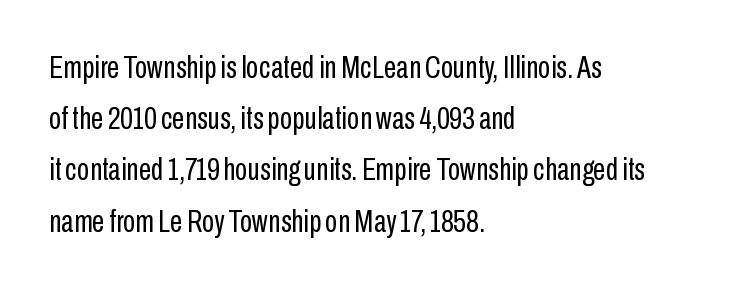
Q: Is the text bold? A: No.
Q: Is the text italic (slanted)? A: No, it is upright.
Q: Is the typeface a serif or a sans-serif typeface? A: Sans-serif.
Q: Is the text underlined? A: No.
Q: How is the paragraph aligned? A: Left-aligned.
Q: Is the spacing between letters normal or unusually wide? A: Normal.
Q: Is the spacing between lines tight, normal or loose? A: Normal.
Q: Width (condensed, normal, or wide)? A: Condensed.
Q: Stroke contrast? A: Low.
Q: x-height? A: Medium.
Q: Monospaced? A: No.
